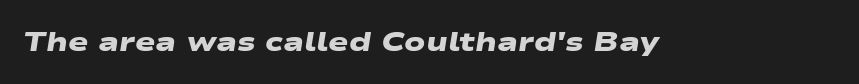
Thick stems and heavy bowls — unmistakably bold. The specimen omits any rule beneath the text block's lines. How are the letters spaced? Ordinarily, with no added tracking.
